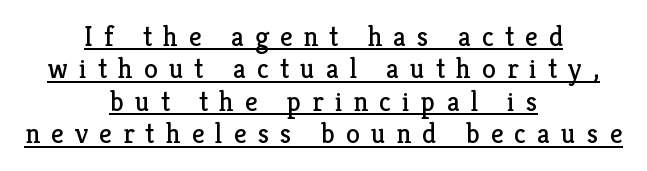
The strokes carry an ordinary text weight at most. The typesetter has applied underlining to the passage shown. The lettering stays uniformly vertical, giving the passage a roman look. Unlike a clean sans, this face finishes its strokes with serifs. A centered setting, common on invitations and titles, is used for this passage.
